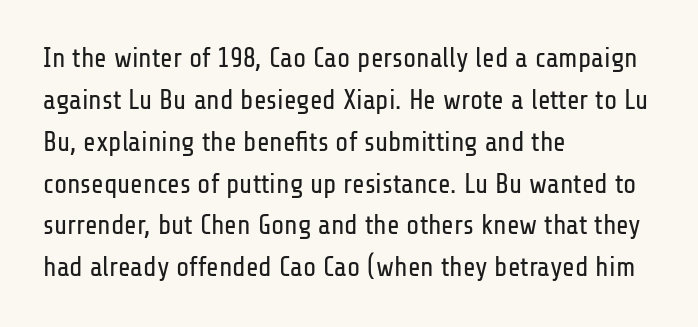
{"italic": "no", "bold": "no", "underline": "no", "align": "left", "line_spacing": "normal", "line_spacing_ratio": 1.55, "letter_spacing": "normal", "letter_spacing_em": 0.0, "glyph_px": 27}
